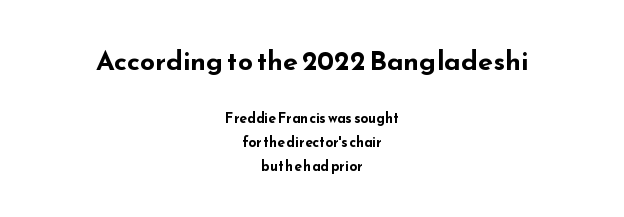
The image shows 27 px bold type, upright; set centered, normal line spacing (1.69x), normal letter spacing, not underlined; the first (top) block is 1.93x larger.
